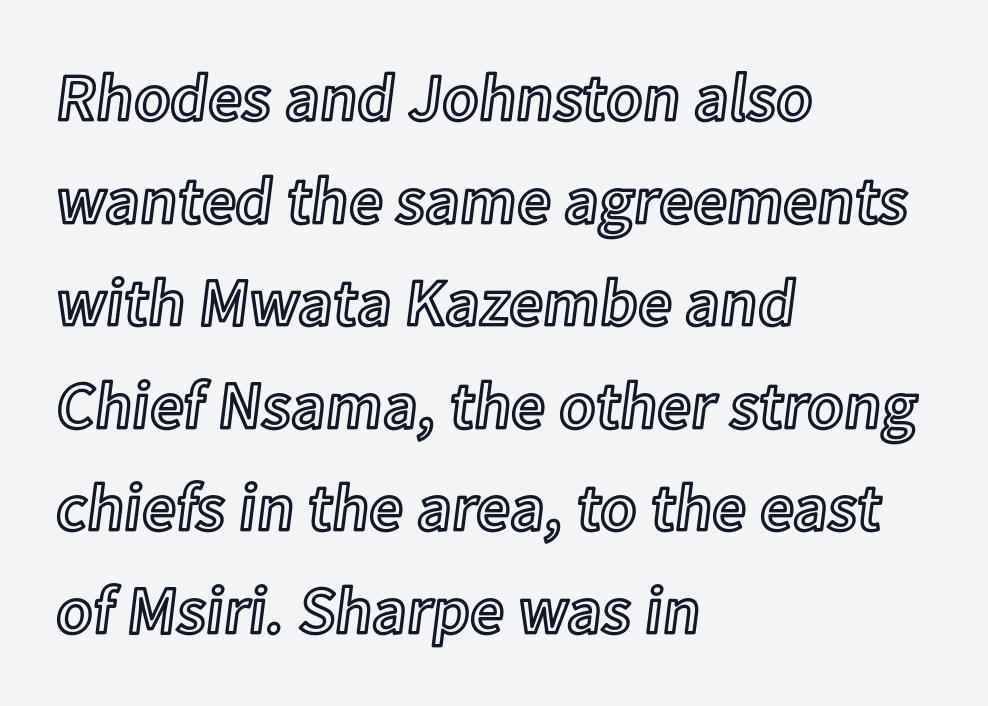
{"width": "normal", "x_height": "medium", "monospaced": "no", "underline": "no", "align": "left", "line_spacing": "normal", "line_spacing_ratio": 1.53, "letter_spacing": "normal", "letter_spacing_em": 0.0, "glyph_px": 67}
